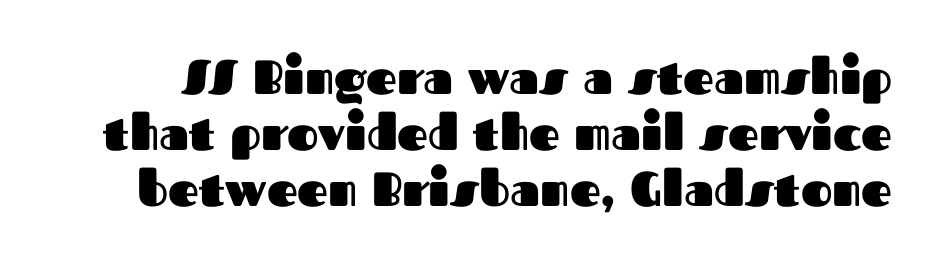
The image shows 48 px heavy sans-serif type, upright; set line spacing 1.17x, normal letter spacing, not underlined; medium stroke contrast and a medium x-height.
